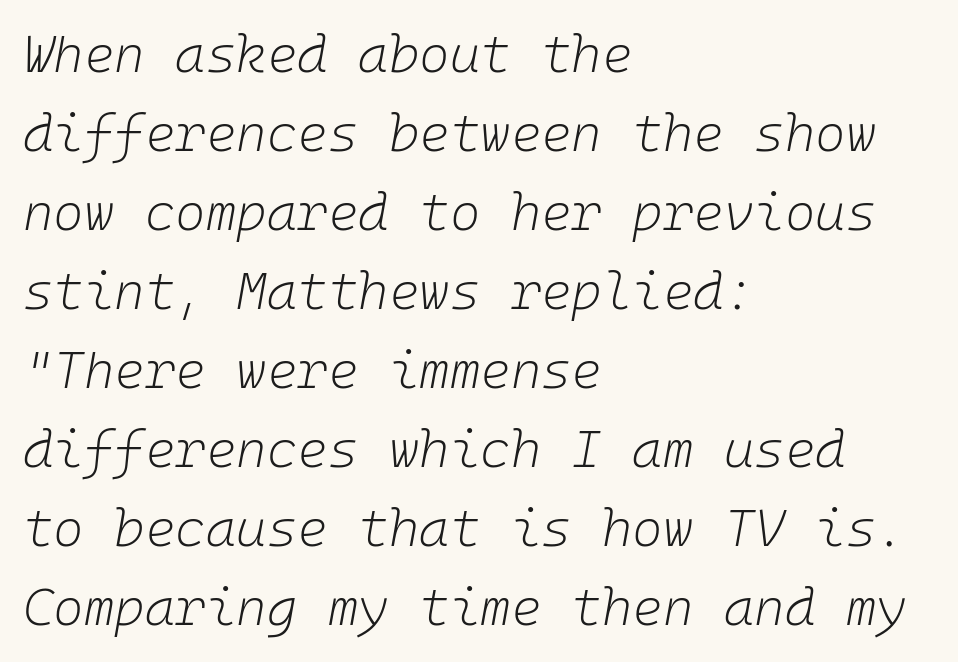
Q: Is the text bold? A: No.
Q: Is the text italic (slanted)? A: Yes, it leans right by about 10 degrees.
Q: Is the text underlined? A: No.
Q: How is the paragraph aligned? A: Left-aligned.
Q: Is the spacing between letters normal or unusually wide? A: Normal.
Q: Is the spacing between lines tight, normal or loose? A: Normal.
Q: Width (condensed, normal, or wide)? A: Normal.
Q: Stroke contrast? A: Low.
Q: x-height? A: Medium.
